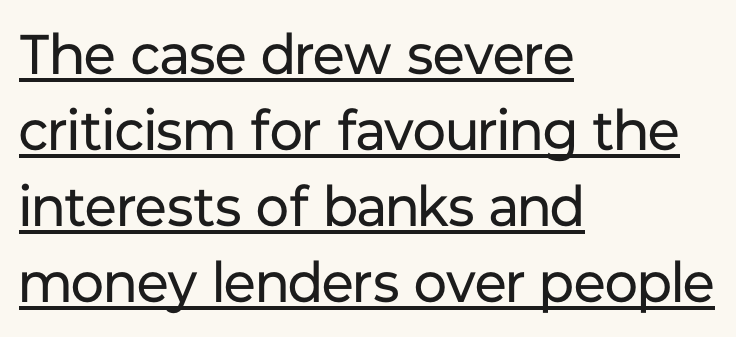
Q: Is the text bold? A: No.
Q: Is the text italic (slanted)? A: No, it is upright.
Q: Is the typeface a serif or a sans-serif typeface? A: Sans-serif.
Q: Is the text underlined? A: Yes.
Q: How is the paragraph aligned? A: Left-aligned.
Q: Is the spacing between letters normal or unusually wide? A: Normal.
Q: Is the spacing between lines tight, normal or loose? A: Normal.
Q: Width (condensed, normal, or wide)? A: Normal.
Q: Stroke contrast? A: Low.
Q: x-height? A: Medium.
Q: Monospaced? A: No.
